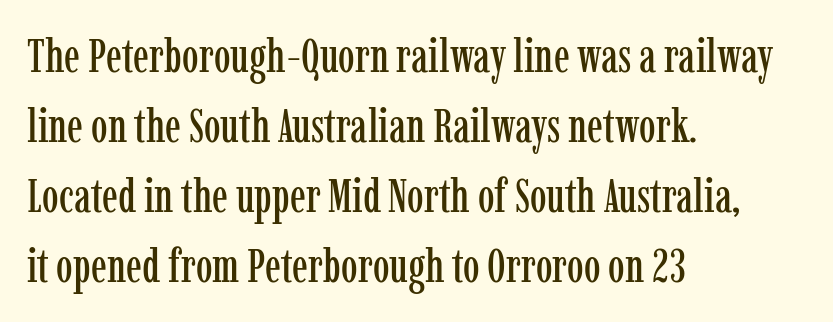
{"serif": "yes", "italic": "no", "width": "condensed", "stroke_contrast": "low", "x_height": "medium", "monospaced": "no", "underline": "no", "align": "left", "line_spacing": "normal", "line_spacing_ratio": 1.49, "letter_spacing": "normal", "letter_spacing_em": 0.0, "glyph_px": 47}
